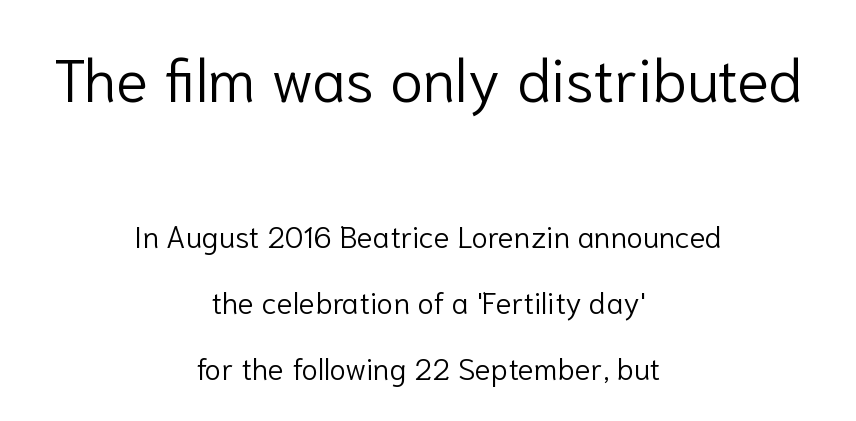
The image shows 60 px light sans-serif type, upright; set centered, loose line spacing (2.19x), normal letter spacing, not underlined; the first (top) block is 2.0x larger; low stroke contrast and a medium x-height.
